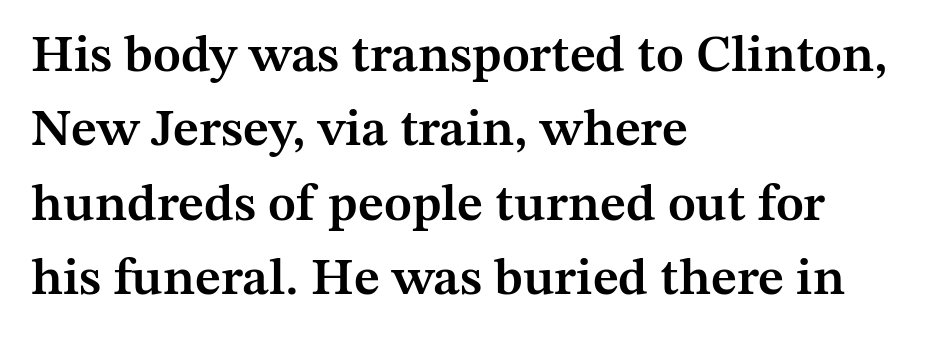
{"serif": "yes", "italic": "no", "bold": "semi", "weight": "semibold", "width": "normal", "stroke_contrast": "medium", "x_height": "medium", "monospaced": "no", "underline": "no", "align": "left", "line_spacing": "normal", "line_spacing_ratio": 1.43, "letter_spacing": "normal", "letter_spacing_em": 0.0, "glyph_px": 52}
